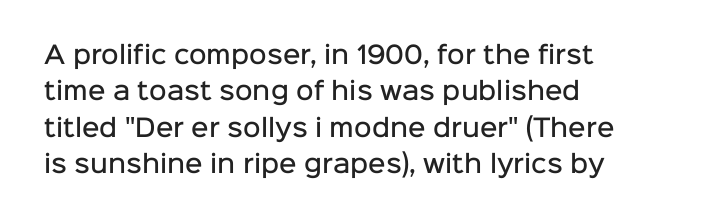
{"italic": "no", "bold": "semi", "underline": "no", "align": "left", "line_spacing": "normal", "line_spacing_ratio": 1.52, "letter_spacing": "normal", "letter_spacing_em": 0.0, "glyph_px": 24}
